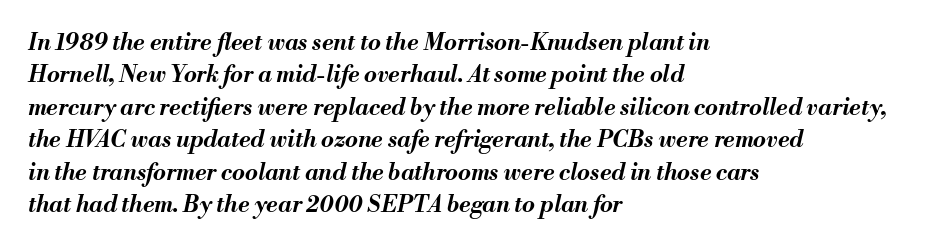
{"italic": "yes", "lean": "right", "slant_degrees": 13, "bold": "yes", "underline": "no", "align": "left", "line_spacing": "normal", "line_spacing_ratio": 1.41, "letter_spacing": "normal", "letter_spacing_em": 0.0, "glyph_px": 23}
